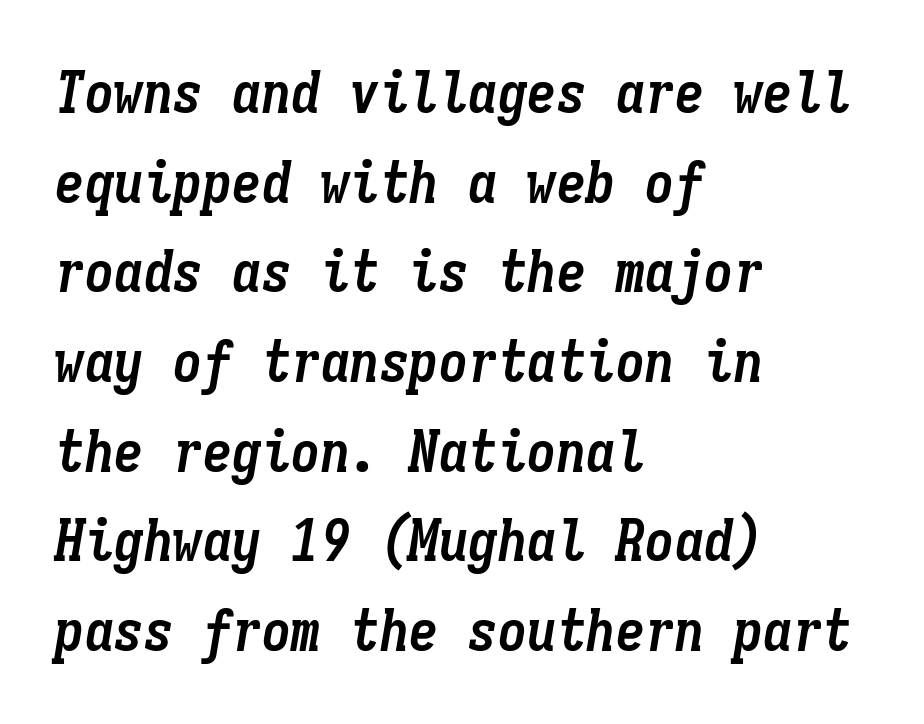
The passage shown stacks its lines at a standard gap. Do the characters align in a grid? Yes, the font is monospaced. This sample uses an oblique cut, with every glyph tilted off the vertical. The setting favours the left margin, as ordinary paragraphs usually do. Every letter is thick-stroked: bold, no question. Short note: letters normally spaced.
